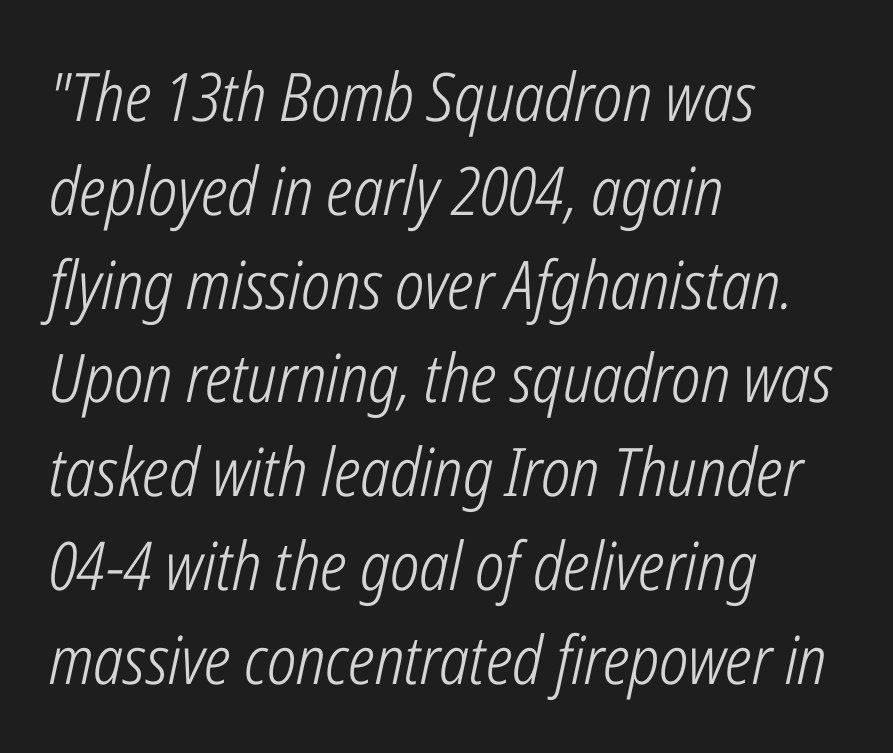
The image shows 67 px light, condensed type, italic (leaning right); set left-aligned, normal line spacing (1.4x), normal letter spacing, not underlined; low stroke contrast and a medium x-height.
